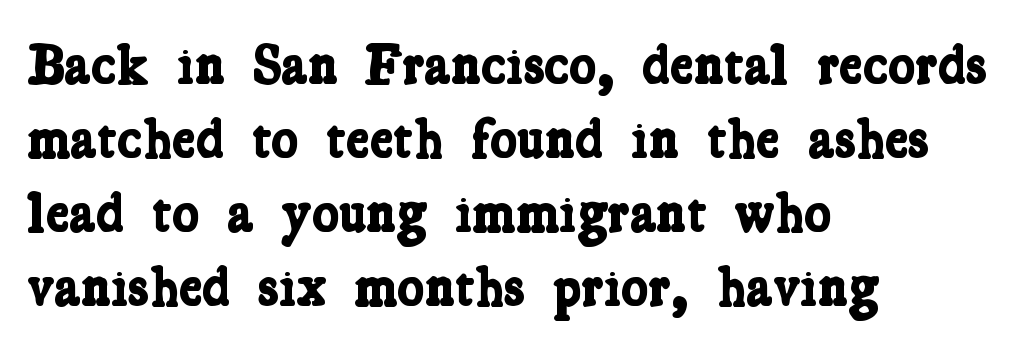
The image shows 57 px bold, condensed serif type; set left-aligned, normal line spacing (1.3x), normal letter spacing, not underlined; low stroke contrast and a medium x-height.
